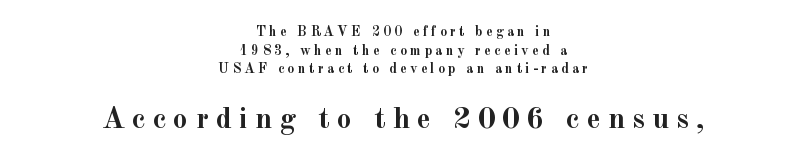
Is the type bold? Yes — the strokes are clearly thick and heavy. Top chunk: small. Bottom chunk: large. Honestly, the letter spacing is so wide it's the main thing you notice. This sample has the flowing, uneven cadence of proportional lettering.
